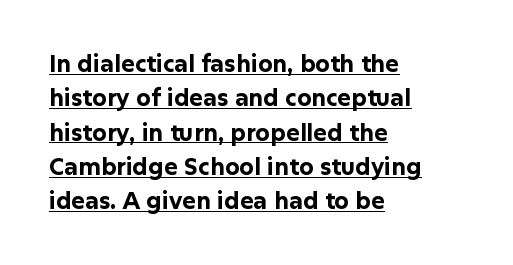
The image shows 23 px bold type, upright; set left-aligned, normal line spacing (1.49x), normal letter spacing, underlined.
